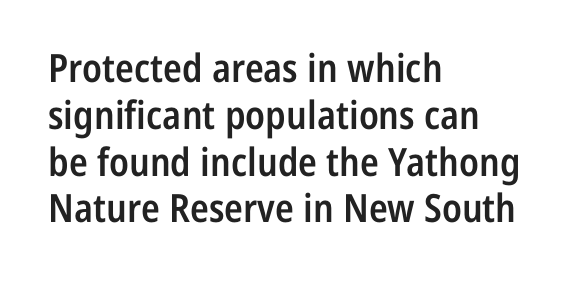
Default kerning and tracking; the words read as compact shapes. The rendering uses natural spacing where letterforms have individual widths. Posture: vertical. Examine the stroke ends and you'll find no serifs. A classic flush-left, rag-right setting is used for this passage.
